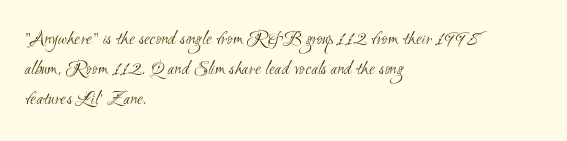
{"bold": "no", "underline": "no", "align": "left", "line_spacing": "normal", "line_spacing_ratio": 1.44, "letter_spacing": "normal", "letter_spacing_em": 0.0, "glyph_px": 21}
